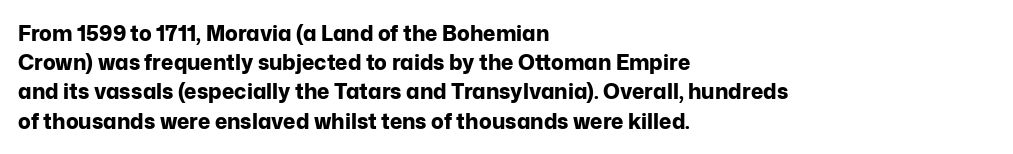
{"italic": "no", "bold": "yes", "underline": "no", "align": "left", "line_spacing": "normal", "line_spacing_ratio": 1.39, "letter_spacing": "normal", "letter_spacing_em": 0.0, "glyph_px": 21}
